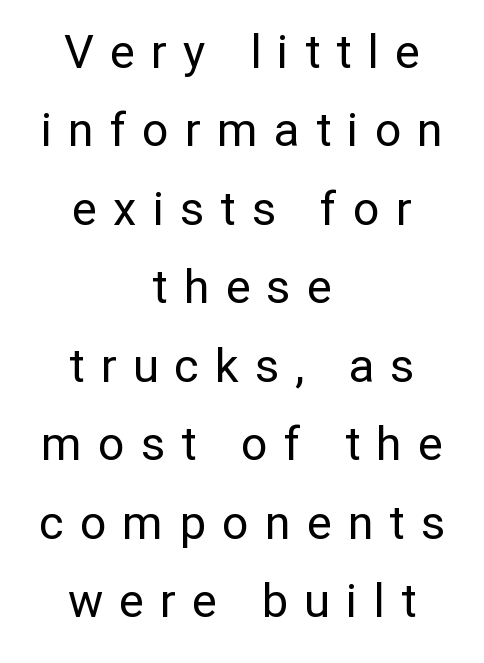
The image shows 47 px regular-weight sans-serif type, upright; set centered, normal line spacing (1.67x), unusually wide letter spacing (+0.34 em), not underlined; low stroke contrast and a medium x-height.
